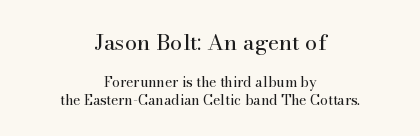
The letterforms sit shoulder to shoulder at normal distance. Bare-footed words on every line. Each new line begins a customary step beneath the previous one. Style check: upright. The passage shown begins with its larger block and ends with its smaller one.
